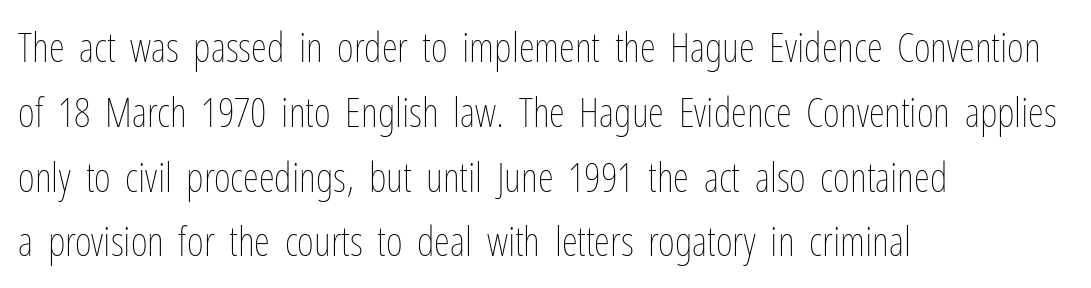
The image shows 41 px thin, condensed type, upright; set left-aligned, normal line spacing (1.58x), normal letter spacing, not underlined; low stroke contrast and a medium x-height.
